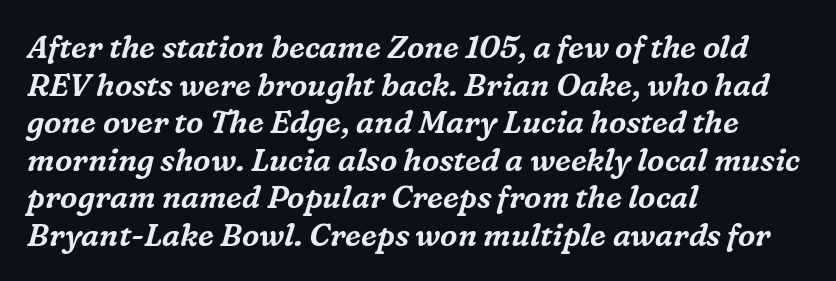
Q: Is the text italic (slanted)? A: Yes, it leans right by about 16 degrees.
Q: Is the typeface a serif or a sans-serif typeface? A: Serif.
Q: Is the text underlined? A: No.
Q: How is the paragraph aligned? A: Left-aligned.
Q: Is the spacing between letters normal or unusually wide? A: Normal.
Q: Width (condensed, normal, or wide)? A: Normal.
Q: Stroke contrast? A: Medium.
Q: x-height? A: Medium.
Q: Monospaced? A: No.
